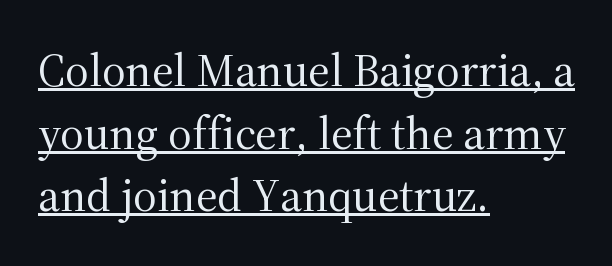
Q: Is the text bold? A: No.
Q: Is the text italic (slanted)? A: No, it is upright.
Q: Is the typeface a serif or a sans-serif typeface? A: Serif.
Q: Is the text underlined? A: Yes.
Q: How is the paragraph aligned? A: Left-aligned.
Q: Is the spacing between letters normal or unusually wide? A: Normal.
Q: Is the spacing between lines tight, normal or loose? A: Normal.
Q: Width (condensed, normal, or wide)? A: Normal.
Q: Stroke contrast? A: Medium.
Q: x-height? A: Medium.
Q: Monospaced? A: No.
